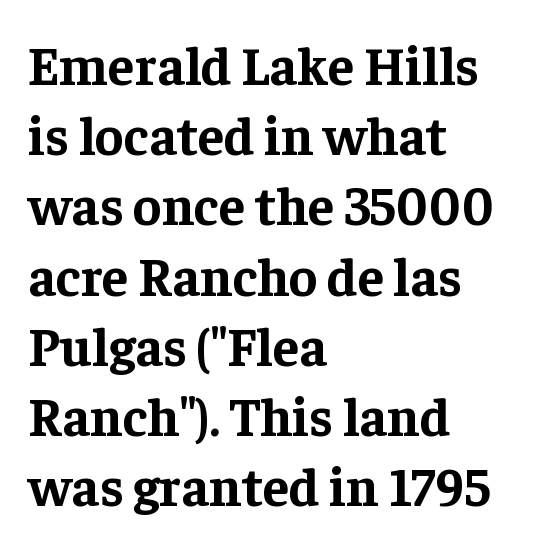
{"serif": "yes", "italic": "no", "bold": "yes", "weight": "bold", "width": "normal", "stroke_contrast": "low", "x_height": "medium", "monospaced": "no", "underline": "no", "align": "left", "line_spacing": "normal", "line_spacing_ratio": 1.3, "letter_spacing": "normal", "letter_spacing_em": 0.0, "glyph_px": 54}
